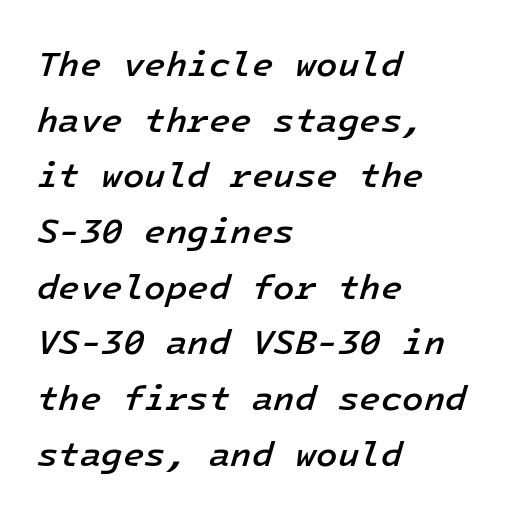
Only glyphs here, with clear space below each row. Leading matches the norm, producing a regular column. The text block is weighted toward the left margin, trailing off unevenly rightward. These lines carry some extra weight — a demibold, not a full bold. Designer's note — italics engaged.
